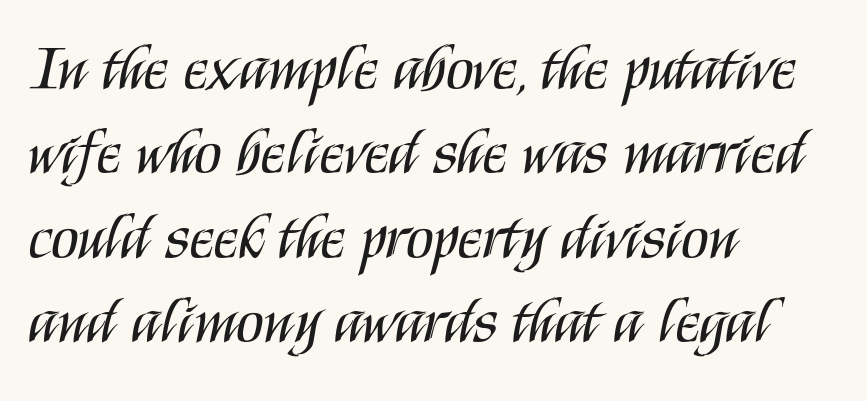
{"serif": "no", "bold": "no", "weight": "regular", "width": "condensed", "stroke_contrast": "medium", "x_height": "large", "monospaced": "no", "underline": "no", "align": "left", "line_spacing": "normal", "line_spacing_ratio": 1.34, "letter_spacing": "normal", "letter_spacing_em": 0.0, "glyph_px": 63}
